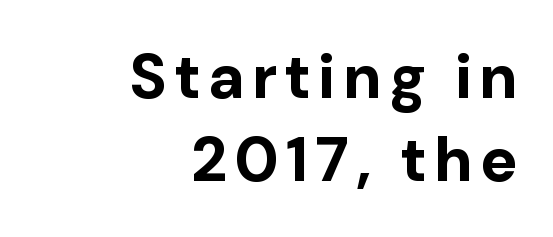
Q: Is the text bold? A: Yes.
Q: Is the text italic (slanted)? A: No, it is upright.
Q: Is the typeface a serif or a sans-serif typeface? A: Sans-serif.
Q: Is the text underlined? A: No.
Q: How is the paragraph aligned? A: Right-aligned.
Q: Is the spacing between lines tight, normal or loose? A: Normal.
Q: Width (condensed, normal, or wide)? A: Normal.
Q: Stroke contrast? A: Low.
Q: x-height? A: Medium.
Q: Monospaced? A: No.
